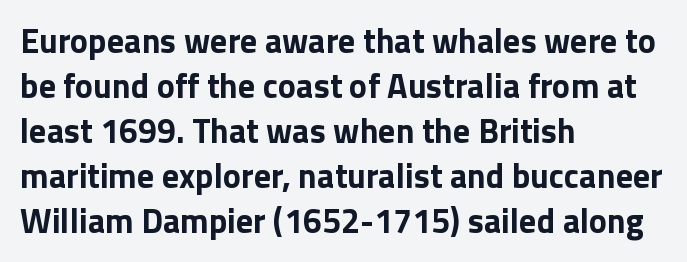
{"serif": "no", "italic": "no", "bold": "yes", "weight": "bold", "width": "normal", "stroke_contrast": "low", "x_height": "medium", "monospaced": "no", "underline": "no", "align": "left", "line_spacing": "normal", "line_spacing_ratio": 1.32, "letter_spacing": "normal", "letter_spacing_em": 0.0, "glyph_px": 34}
